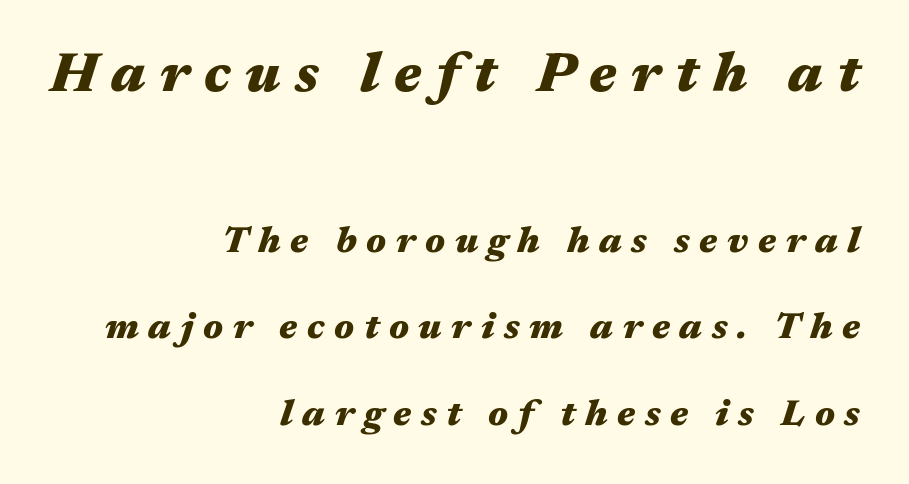
The image shows 56 px heavy, wide type, italic (leaning right); set right-aligned, loose line spacing (2.33x), unusually wide letter spacing (+0.26 em), not underlined; the first (top) block is 1.51x larger; medium stroke contrast and a medium x-height.
